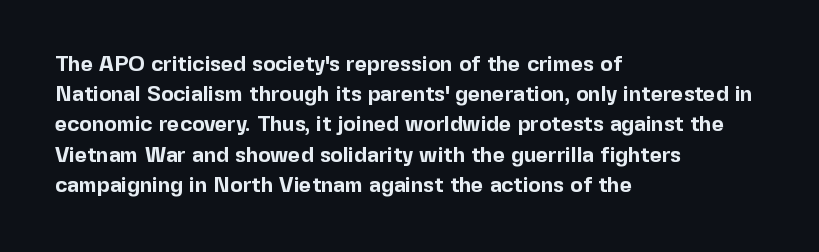
Q: Is the text bold? A: Yes.
Q: Is the text italic (slanted)? A: No, it is upright.
Q: Is the text underlined? A: No.
Q: How is the paragraph aligned? A: Left-aligned.
Q: Is the spacing between letters normal or unusually wide? A: Normal.
Q: Is the spacing between lines tight, normal or loose? A: Normal.
